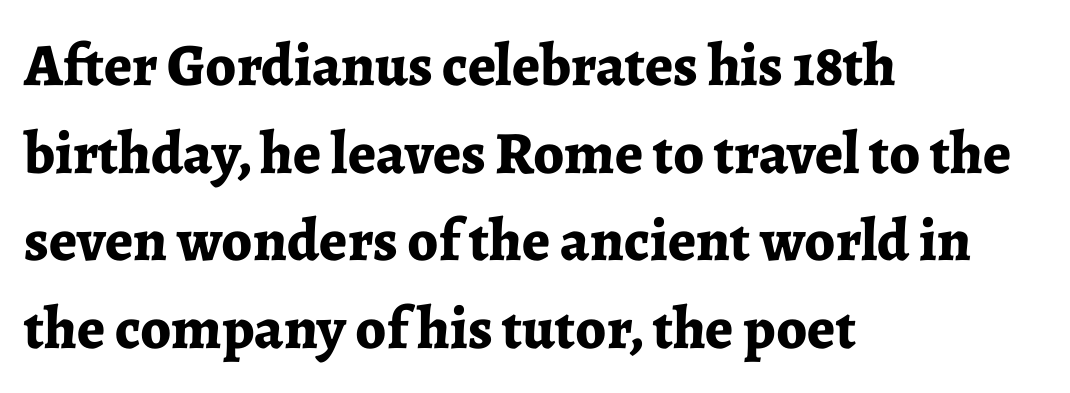
A classic flush-left, rag-right setting is used for this passage. The axis of the letterforms is exactly vertical. No word sits above an underline. Each letter keeps its own natural width here, so spacing adapts to shape. The gaps between neighbouring characters are ordinary and unremarkable. Check where the strokes stop: tiny serifs finish them off.
